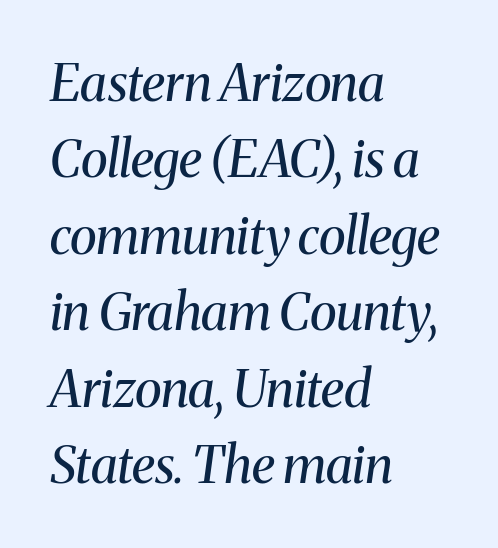
The rendering uses natural spacing where letterforms have individual widths. The rendering anchors every line to the left-hand side. This is serif lettering, the kind often seen in printed books. Each row of text sits above clean, open space. These lines keep a tight, regular rhythm from letter to letter. What's the leading like? Ordinary, nothing unusual.
